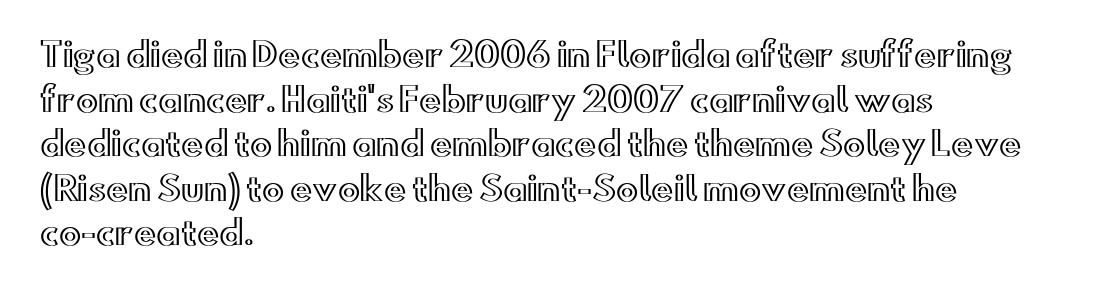
Descenders hang freely into open space. The horizontal fit of the characters is conventional and even. In CSS terms this would be text-align: left. Each letter keeps its own natural width here, so spacing adapts to shape. Regarding leading, the lines here are spaced in the standard way. Every character sits straight up, as roman type does.
